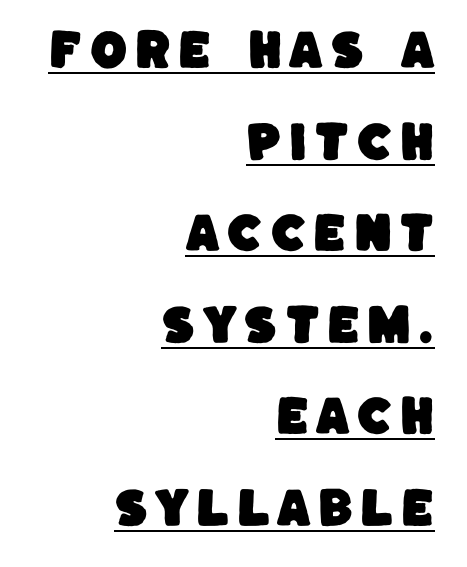
{"serif": "no", "width": "normal", "stroke_contrast": "low", "x_height": "large", "monospaced": "no", "underline": "yes", "align": "right", "line_spacing": "loose", "line_spacing_ratio": 2.13, "glyph_px": 43}
